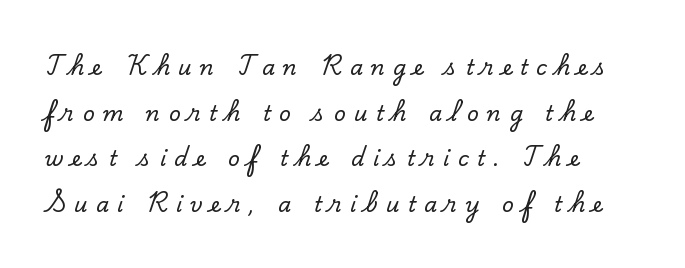
{"underline": "no", "align": "left", "line_spacing": "loose", "line_spacing_ratio": 2.17, "letter_spacing": "wide", "letter_spacing_em": 0.39, "glyph_px": 21}
